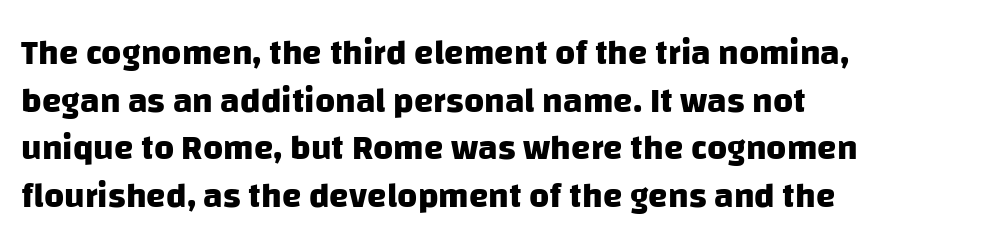
Q: Is the text bold? A: Yes.
Q: Is the typeface a serif or a sans-serif typeface? A: Sans-serif.
Q: Is the text underlined? A: No.
Q: How is the paragraph aligned? A: Left-aligned.
Q: Is the spacing between letters normal or unusually wide? A: Normal.
Q: Is the spacing between lines tight, normal or loose? A: Normal.
Q: Width (condensed, normal, or wide)? A: Normal.
Q: Stroke contrast? A: Low.
Q: x-height? A: Large.
Q: Monospaced? A: No.
